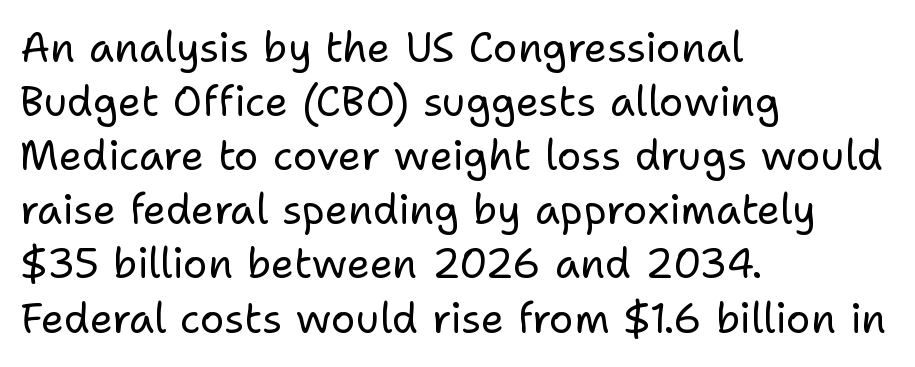
Q: Is the text bold? A: No.
Q: Is the text italic (slanted)? A: No, it is upright.
Q: Is the typeface a serif or a sans-serif typeface? A: Sans-serif.
Q: Is the text underlined? A: No.
Q: How is the paragraph aligned? A: Left-aligned.
Q: Is the spacing between letters normal or unusually wide? A: Normal.
Q: Is the spacing between lines tight, normal or loose? A: Normal.
Q: Width (condensed, normal, or wide)? A: Normal.
Q: Stroke contrast? A: Low.
Q: x-height? A: Medium.
Q: Monospaced? A: No.
